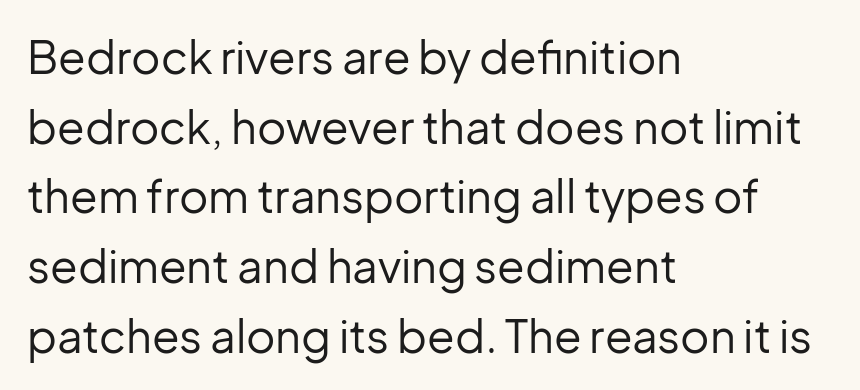
Q: Is the text bold? A: No.
Q: Is the text italic (slanted)? A: No, it is upright.
Q: Is the typeface a serif or a sans-serif typeface? A: Sans-serif.
Q: Is the text underlined? A: No.
Q: How is the paragraph aligned? A: Left-aligned.
Q: Is the spacing between letters normal or unusually wide? A: Normal.
Q: Is the spacing between lines tight, normal or loose? A: Normal.
Q: Width (condensed, normal, or wide)? A: Normal.
Q: Stroke contrast? A: Low.
Q: x-height? A: Medium.
Q: Monospaced? A: No.
